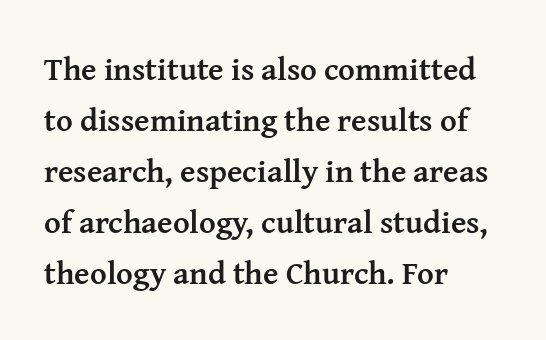
Q: Is the text bold? A: Yes.
Q: Is the text italic (slanted)? A: No, it is upright.
Q: Is the typeface a serif or a sans-serif typeface? A: Serif.
Q: Is the text underlined? A: No.
Q: How is the paragraph aligned? A: Left-aligned.
Q: Is the spacing between letters normal or unusually wide? A: Normal.
Q: Is the spacing between lines tight, normal or loose? A: Normal.
Q: Width (condensed, normal, or wide)? A: Normal.
Q: Stroke contrast? A: Medium.
Q: x-height? A: Medium.
Q: Monospaced? A: No.
